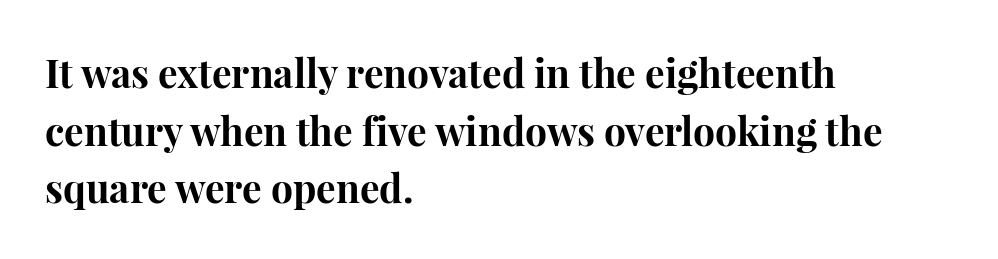
Successive baselines arrive at the customary interval. Look at the stroke-to-counter ratio: heavy, a bold. Spacing between characters is what you'd get straight out of the box. Unlike a clean sans, this face finishes its strokes with serifs.
